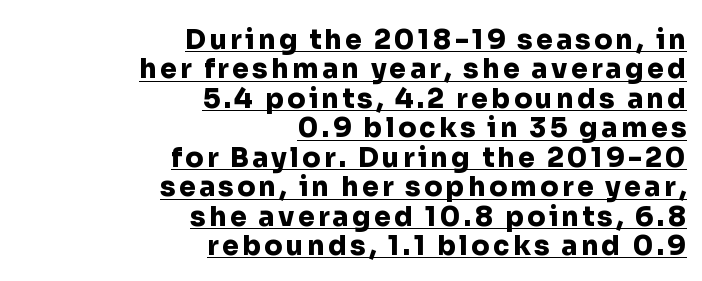
Q: Is the text bold? A: Yes.
Q: Is the text italic (slanted)? A: No, it is upright.
Q: Is the text underlined? A: Yes.
Q: How is the paragraph aligned? A: Right-aligned.
Q: Is the spacing between lines tight, normal or loose? A: Tight.
